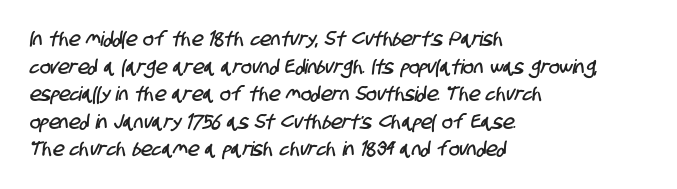
Q: Is the text underlined? A: No.
Q: How is the paragraph aligned? A: Left-aligned.
Q: Is the spacing between letters normal or unusually wide? A: Normal.
Q: Is the spacing between lines tight, normal or loose? A: Normal.
